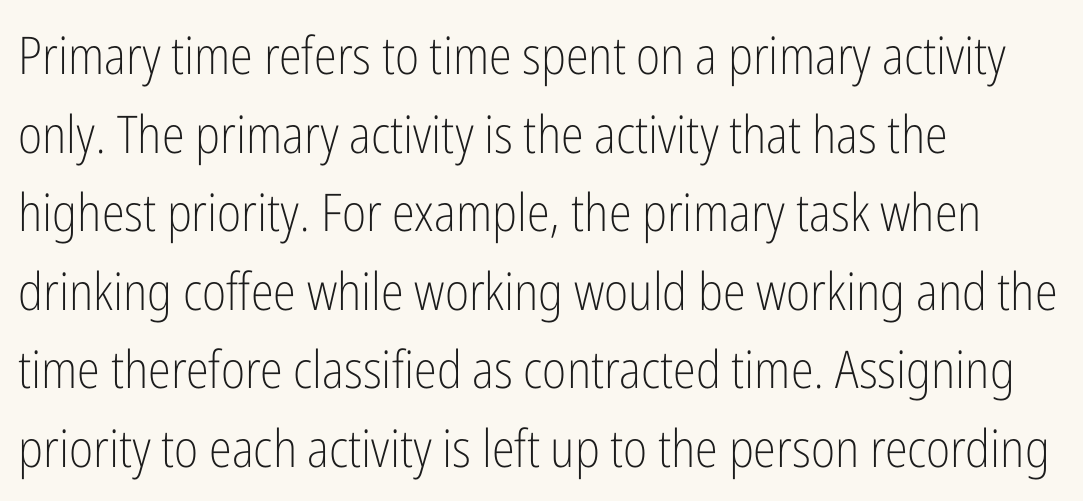
{"serif": "no", "italic": "no", "bold": "no", "weight": "light", "width": "condensed", "stroke_contrast": "low", "x_height": "medium", "monospaced": "no", "underline": "no", "align": "left", "line_spacing": "normal", "line_spacing_ratio": 1.51, "letter_spacing": "normal", "letter_spacing_em": 0.0, "glyph_px": 52}
